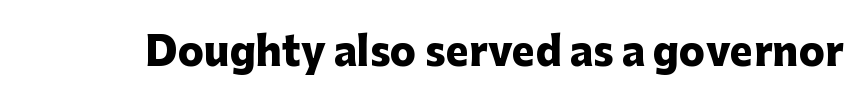
{"serif": "no", "italic": "no", "bold": "yes", "weight": "heavy", "width": "normal", "stroke_contrast": "low", "x_height": "medium", "monospaced": "no", "underline": "no", "letter_spacing": "normal", "letter_spacing_em": 0.0, "glyph_px": 39}
